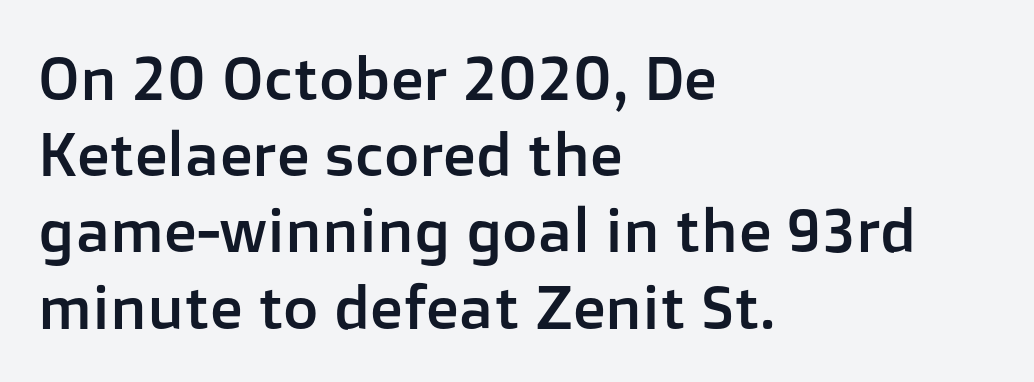
{"serif": "no", "italic": "no", "width": "normal", "stroke_contrast": "low", "x_height": "medium", "monospaced": "no", "underline": "no", "align": "left", "line_spacing": "normal", "line_spacing_ratio": 1.25, "letter_spacing": "normal", "letter_spacing_em": 0.0, "glyph_px": 61}
